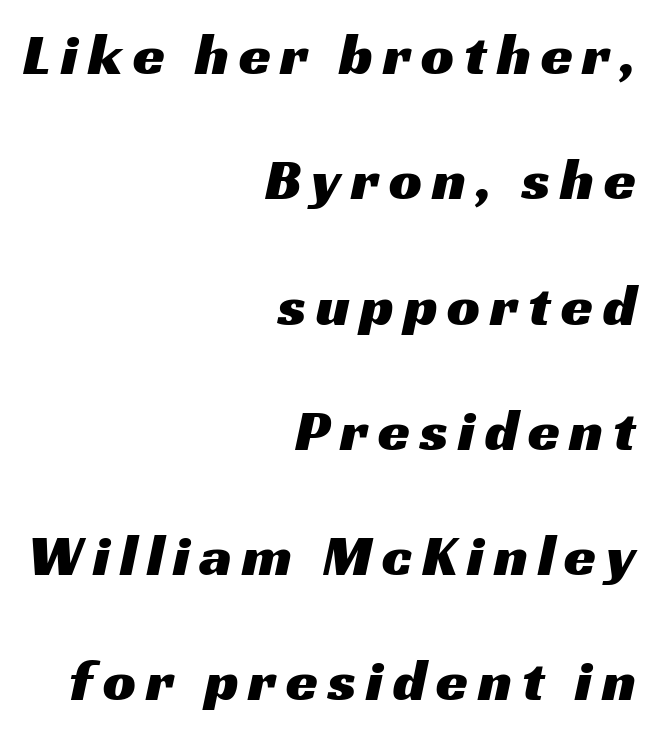
Each letter keeps its own natural width here, so spacing adapts to shape. All the whitespace from short lines collects on the left. Each row of text sits above clean, open space. The glyphs in this specimen are sans serif. Vertical spacing — loose.
